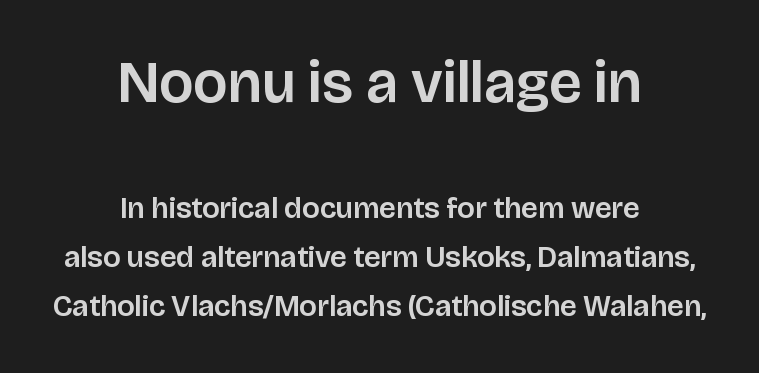
Q: Is the text italic (slanted)? A: No, it is upright.
Q: Is the typeface a serif or a sans-serif typeface? A: Sans-serif.
Q: Is the text underlined? A: No.
Q: How is the paragraph aligned? A: Centered.
Q: Is the spacing between letters normal or unusually wide? A: Normal.
Q: Is the spacing between lines tight, normal or loose? A: Normal.
Q: Which block of text is set in a larger size, the first (top) or the second (bottom)? A: The first (top) one.
Q: Width (condensed, normal, or wide)? A: Normal.
Q: Stroke contrast? A: Low.
Q: x-height? A: Large.
Q: Monospaced? A: No.
